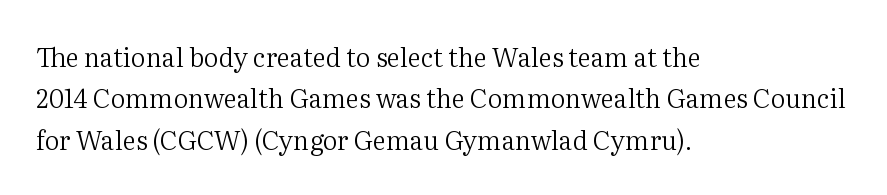
Each stroke keeps to a modest, everyday thickness or less. Whoever set this chose a conventional vertical rhythm. Caption: multi-line text, flush left, ragged right. Underlining? Definitely not there.
